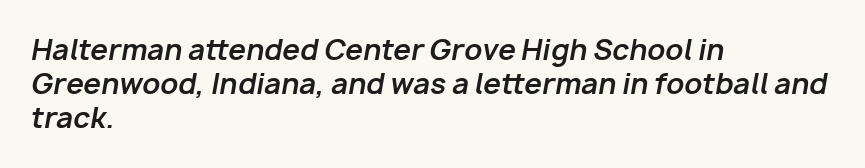
The image shows 28 px bold type, italic (leaning right); set left-aligned, line spacing 1.22x, normal letter spacing, not underlined; low stroke contrast and a medium x-height.
